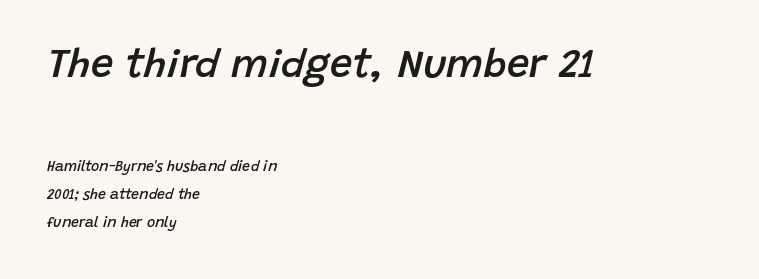
Q: Is the text bold? A: Semi-bold.
Q: Is the text italic (slanted)? A: Yes, it leans right by about 15 degrees.
Q: Is the text underlined? A: No.
Q: How is the paragraph aligned? A: Left-aligned.
Q: Is the spacing between letters normal or unusually wide? A: Normal.
Q: Is the spacing between lines tight, normal or loose? A: Loose.
Q: Which block of text is set in a larger size, the first (top) or the second (bottom)? A: The first (top) one.
Q: Width (condensed, normal, or wide)? A: Normal.
Q: Stroke contrast? A: Low.
Q: x-height? A: Large.
Q: Monospaced? A: No.
